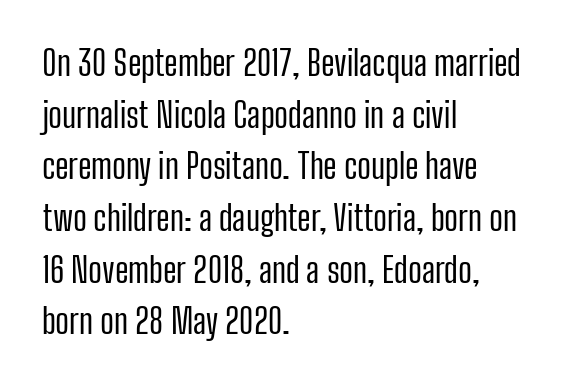
The image shows 34 px regular-weight, condensed sans-serif type, upright; set left-aligned, normal line spacing (1.52x), normal letter spacing, not underlined; low stroke contrast and a medium x-height.
